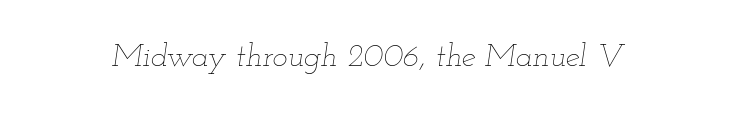
{"italic": "yes", "lean": "right", "slant_degrees": 12, "bold": "no", "weight": "thin", "width": "wide", "stroke_contrast": "low", "x_height": "small", "monospaced": "no", "underline": "no", "letter_spacing": "normal", "letter_spacing_em": 0.0, "glyph_px": 32}
